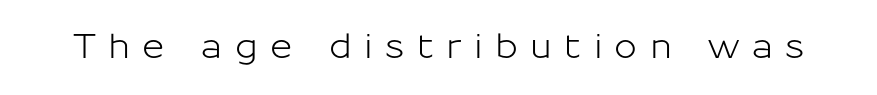
Q: Is the text italic (slanted)? A: No, it is upright.
Q: Is the typeface a serif or a sans-serif typeface? A: Sans-serif.
Q: Is the text underlined? A: No.
Q: Is the spacing between letters normal or unusually wide? A: Unusually wide.
Q: Width (condensed, normal, or wide)? A: Normal.
Q: Stroke contrast? A: Low.
Q: x-height? A: Medium.
Q: Monospaced? A: No.
